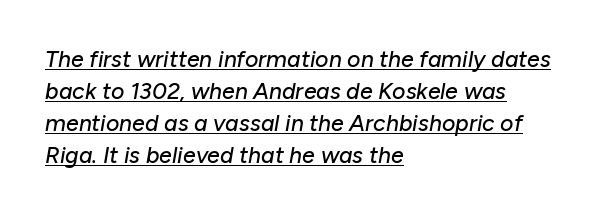
{"italic": "yes", "lean": "right", "slant_degrees": 10, "underline": "yes", "align": "left", "line_spacing": "normal", "line_spacing_ratio": 1.39, "letter_spacing": "normal", "letter_spacing_em": 0.0, "glyph_px": 23}
